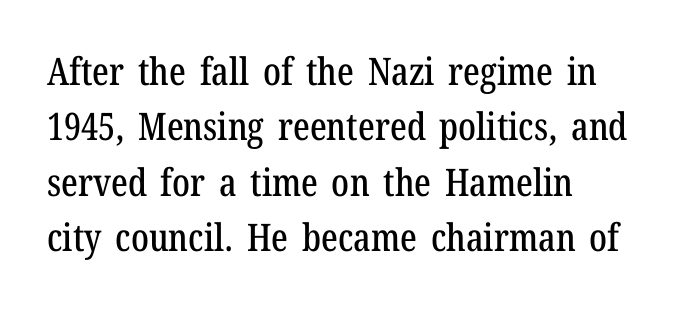
Q: Is the text italic (slanted)? A: No, it is upright.
Q: Is the typeface a serif or a sans-serif typeface? A: Serif.
Q: Is the text underlined? A: No.
Q: Is the spacing between letters normal or unusually wide? A: Normal.
Q: Is the spacing between lines tight, normal or loose? A: Normal.
Q: Width (condensed, normal, or wide)? A: Condensed.
Q: Stroke contrast? A: Low.
Q: x-height? A: Medium.
Q: Monospaced? A: No.
